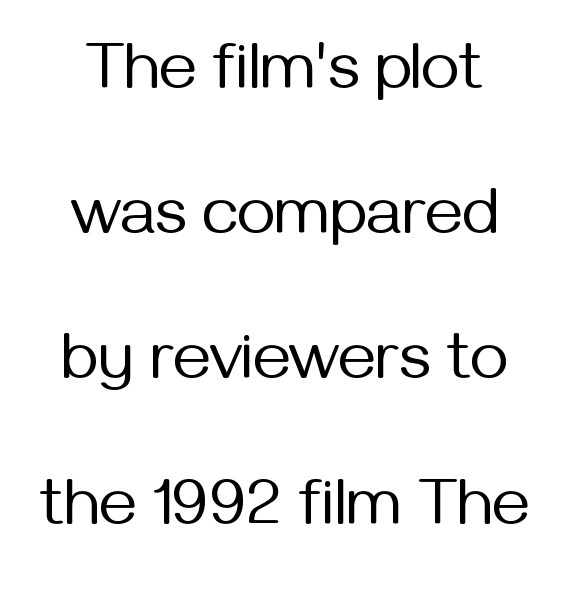
The image shows 66 px regular-weight sans-serif type, upright; set loose line spacing (2.2x), normal letter spacing, not underlined; medium stroke contrast and a medium x-height.
